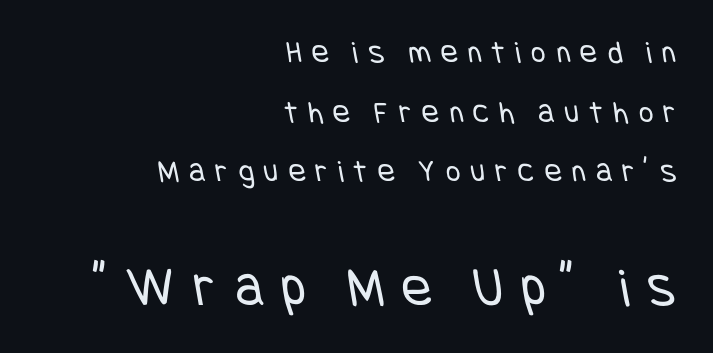
{"serif": "no", "bold": "no", "weight": "regular", "width": "condensed", "stroke_contrast": "low", "x_height": "large", "underline": "no", "align": "right", "line_spacing_ratio": 1.86, "letter_spacing": "wide", "letter_spacing_em": 0.32, "larger_block": "second", "size_ratio": 1.75, "glyph_px": 56}
